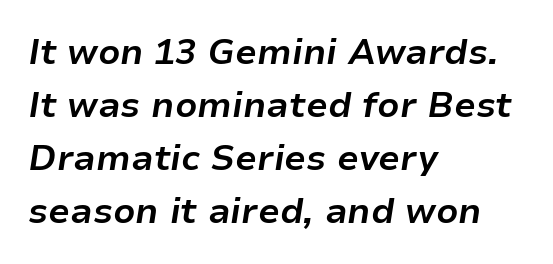
{"italic": "yes", "lean": "right", "slant_degrees": 9, "bold": "yes", "weight": "bold", "width": "normal", "stroke_contrast": "low", "x_height": "medium", "monospaced": "no", "underline": "no", "align": "left", "line_spacing": "normal", "line_spacing_ratio": 1.51, "letter_spacing": "normal", "letter_spacing_em": 0.0, "glyph_px": 35}
